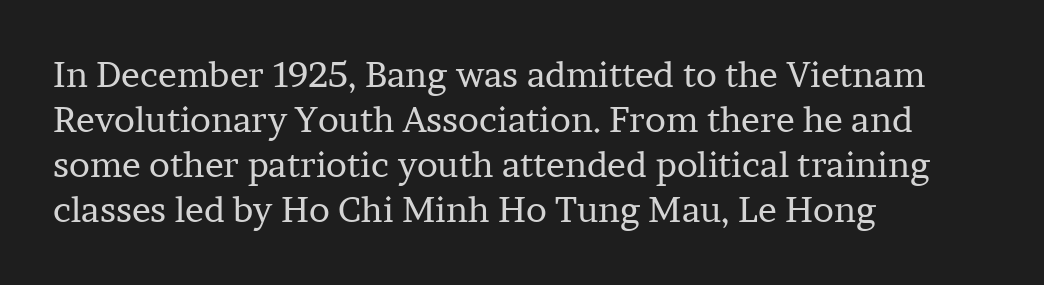
Check where the strokes stop: tiny serifs finish them off. Is this a heavy cut? Hardly; it is regular or lighter. Quick note: interline space is typical. The ragged edge is on the right, which tells us the setting is flush left. Letters rest on an invisible, unmarked baseline.
